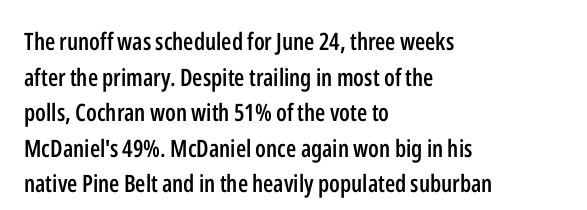
The image shows 24 px text type, upright; set left-aligned, normal line spacing (1.48x), normal letter spacing, not underlined.
